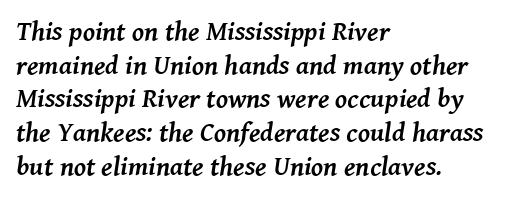
Q: Is the text bold? A: Yes.
Q: Is the text italic (slanted)? A: Yes, it leans right by about 8 degrees.
Q: Is the text underlined? A: No.
Q: How is the paragraph aligned? A: Left-aligned.
Q: Is the spacing between letters normal or unusually wide? A: Normal.
Q: Is the spacing between lines tight, normal or loose? A: Normal.
